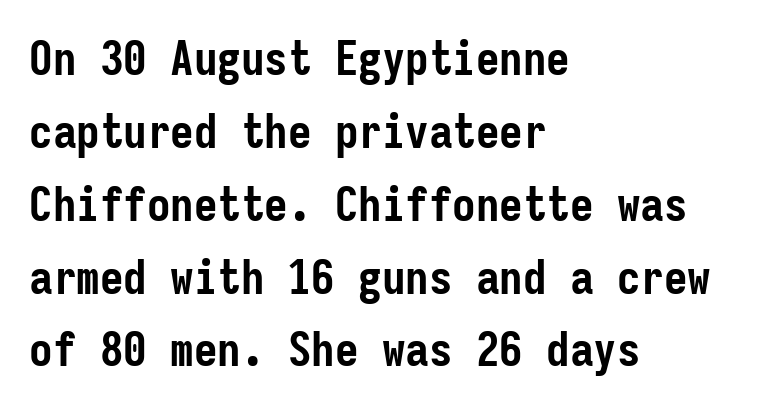
Q: Is the text bold? A: Yes.
Q: Is the text italic (slanted)? A: No, it is upright.
Q: Is the typeface a serif or a sans-serif typeface? A: Sans-serif.
Q: Is the text underlined? A: No.
Q: How is the paragraph aligned? A: Left-aligned.
Q: Is the spacing between letters normal or unusually wide? A: Normal.
Q: Is the spacing between lines tight, normal or loose? A: Normal.
Q: Width (condensed, normal, or wide)? A: Condensed.
Q: Stroke contrast? A: Low.
Q: x-height? A: Medium.
Q: Monospaced? A: Yes.
